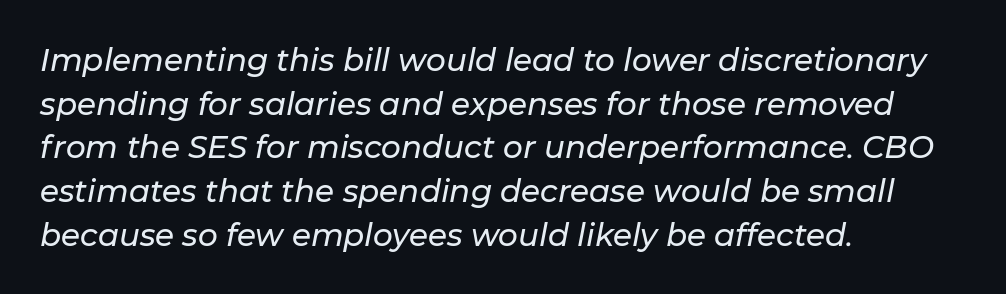
Q: Is the text italic (slanted)? A: Yes, it leans right by about 11 degrees.
Q: Is the text underlined? A: No.
Q: How is the paragraph aligned? A: Left-aligned.
Q: Is the spacing between letters normal or unusually wide? A: Normal.
Q: Is the spacing between lines tight, normal or loose? A: Normal.
Q: Width (condensed, normal, or wide)? A: Normal.
Q: Stroke contrast? A: Low.
Q: x-height? A: Medium.
Q: Monospaced? A: No.
